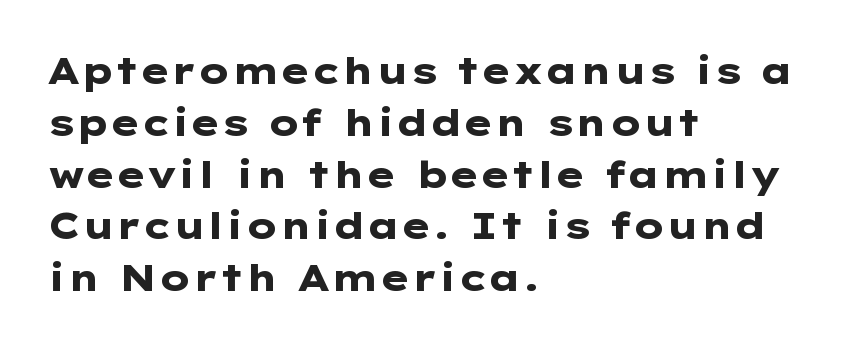
{"serif": "no", "italic": "no", "bold": "yes", "weight": "heavy", "width": "wide", "stroke_contrast": "low", "x_height": "medium", "underline": "no", "align": "left", "line_spacing": "normal", "line_spacing_ratio": 1.4, "letter_spacing": "normal", "letter_spacing_em": 0.0, "glyph_px": 37}
